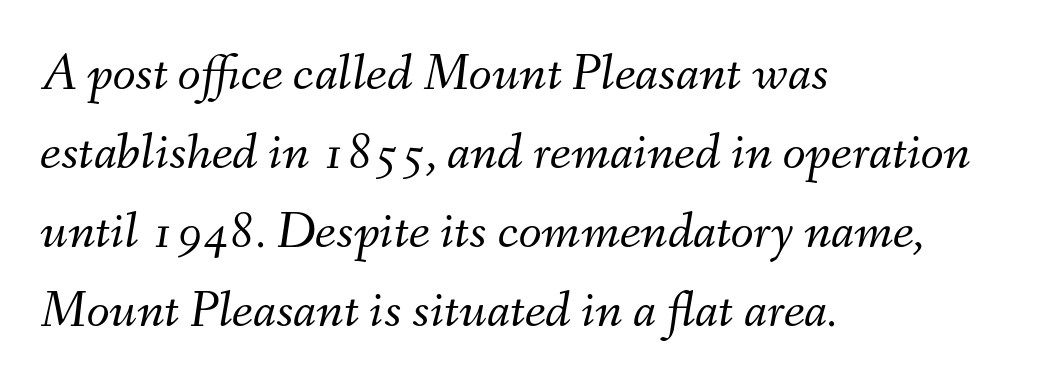
The image shows 53 px light type, italic (leaning right); set left-aligned, normal line spacing (1.49x), normal letter spacing, not underlined; medium stroke contrast and a small x-height.
